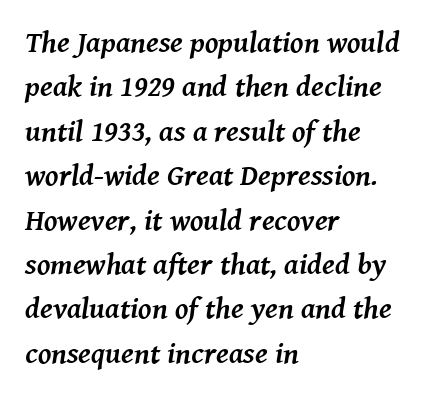
The image shows 30 px semibold serif type, italic (leaning right); set left-aligned, normal line spacing (1.48x), normal letter spacing, not underlined; medium stroke contrast and a medium x-height.
